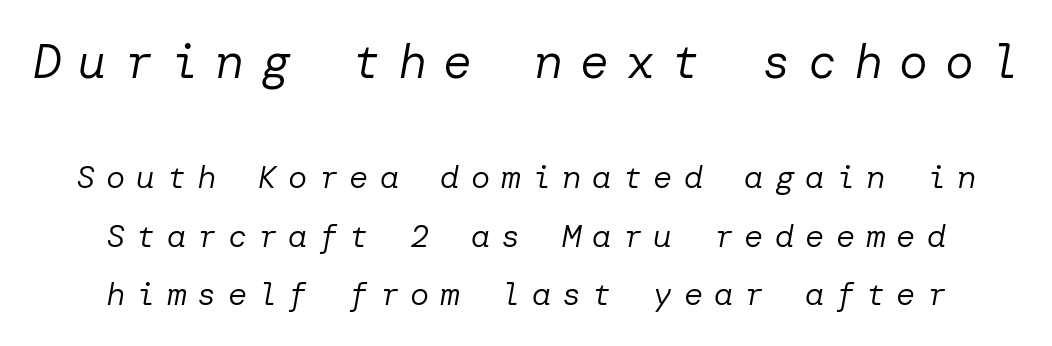
The image shows 48 px regular-weight type, italic (leaning right); set centered, line spacing 1.83x, unusually wide letter spacing (+0.35 em), not underlined; the first (top) block is 1.5x larger; low stroke contrast and a medium x-height.
